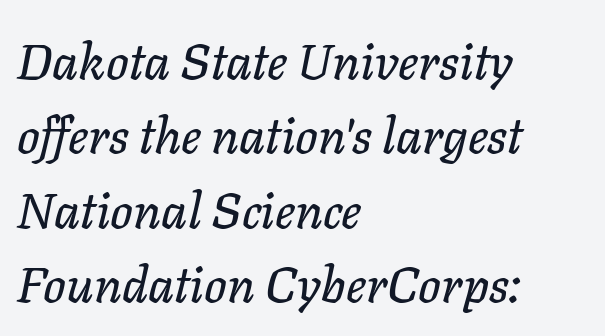
{"italic": "yes", "lean": "right", "slant_degrees": 11, "width": "normal", "stroke_contrast": "low", "x_height": "medium", "monospaced": "no", "underline": "no", "align": "left", "line_spacing": "normal", "line_spacing_ratio": 1.49, "letter_spacing": "normal", "letter_spacing_em": 0.0, "glyph_px": 50}
